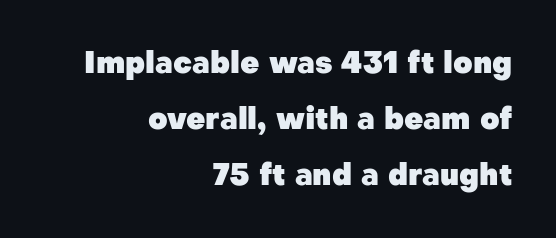
{"serif": "no", "italic": "no", "bold": "yes", "weight": "heavy", "width": "normal", "stroke_contrast": "low", "x_height": "medium", "monospaced": "no", "underline": "no", "align": "right", "line_spacing_ratio": 1.86, "letter_spacing": "normal", "letter_spacing_em": 0.0, "glyph_px": 30}
